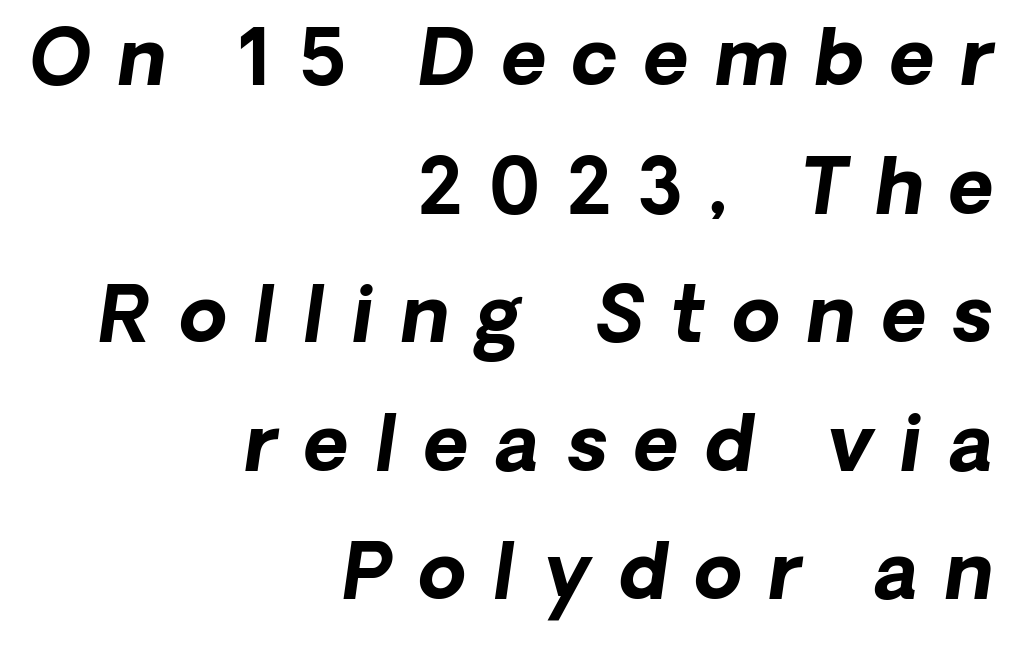
{"serif": "no", "bold": "yes", "weight": "bold", "width": "normal", "stroke_contrast": "low", "x_height": "medium", "monospaced": "no", "underline": "no", "align": "right", "line_spacing": "normal", "line_spacing_ratio": 1.67, "letter_spacing": "wide", "letter_spacing_em": 0.35, "glyph_px": 77}
